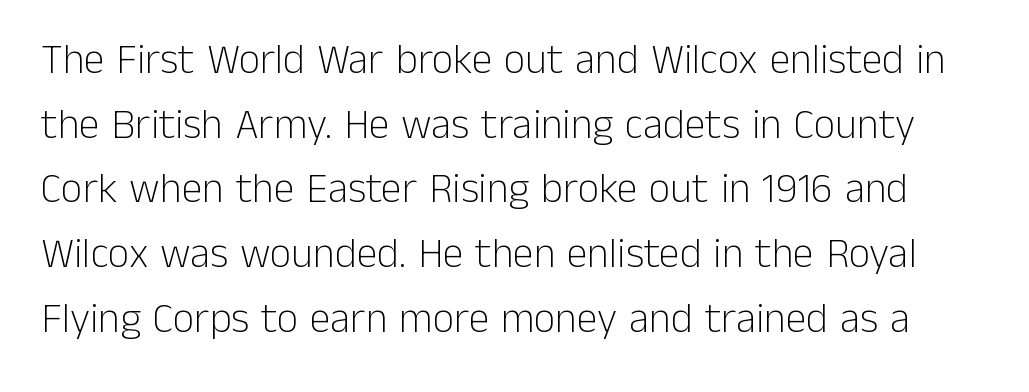
The image shows 42 px light sans-serif type, upright; set normal line spacing (1.54x), normal letter spacing, not underlined; low stroke contrast and a medium x-height.
